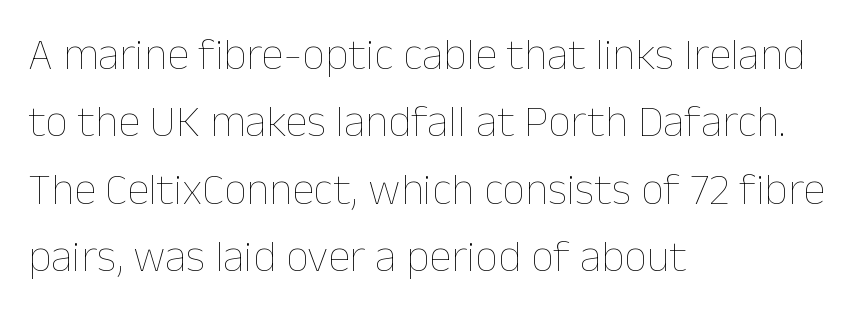
{"italic": "no", "bold": "no", "weight": "thin", "width": "normal", "stroke_contrast": "low", "x_height": "medium", "monospaced": "no", "underline": "no", "align": "left", "line_spacing": "normal", "line_spacing_ratio": 1.5, "letter_spacing": "normal", "letter_spacing_em": 0.0, "glyph_px": 45}
